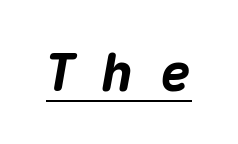
The image shows 52 px heavy type, italic (leaning right), monospaced; set unusually wide letter spacing (+0.5 em), underlined; medium stroke contrast and a medium x-height.
